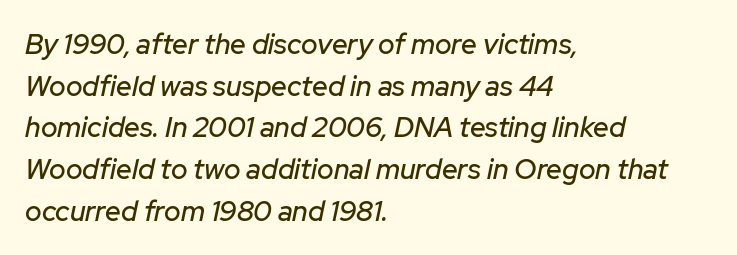
Q: Is the text italic (slanted)? A: Yes, it leans right by about 12 degrees.
Q: Is the text underlined? A: No.
Q: How is the paragraph aligned? A: Left-aligned.
Q: Is the spacing between letters normal or unusually wide? A: Normal.
Q: Is the spacing between lines tight, normal or loose? A: Normal.
Q: Width (condensed, normal, or wide)? A: Normal.
Q: Stroke contrast? A: Low.
Q: x-height? A: Medium.
Q: Monospaced? A: No.
